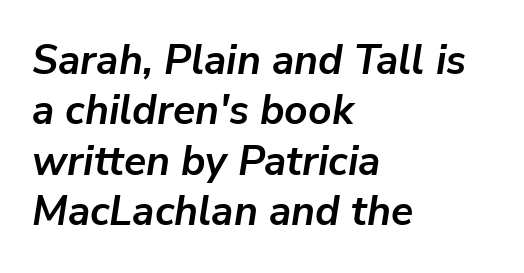
The image shows 41 px semibold type, italic (leaning right); set left-aligned, line spacing 1.23x, normal letter spacing, not underlined; low stroke contrast and a medium x-height.
